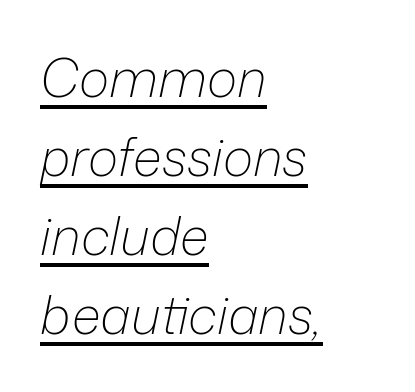
{"italic": "yes", "lean": "right", "slant_degrees": 12, "bold": "no", "weight": "light", "width": "normal", "stroke_contrast": "low", "x_height": "medium", "monospaced": "no", "underline": "yes", "align": "left", "line_spacing": "normal", "line_spacing_ratio": 1.52, "letter_spacing": "normal", "letter_spacing_em": 0.0, "glyph_px": 52}
